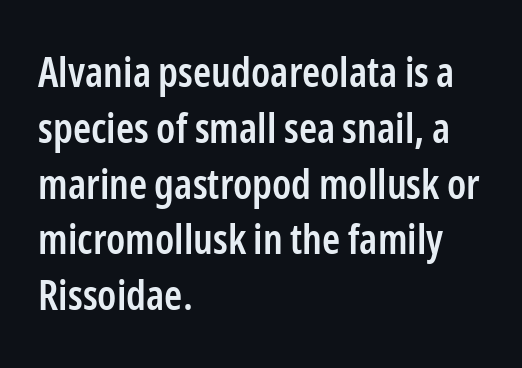
{"serif": "no", "italic": "no", "bold": "semi", "weight": "semibold", "width": "condensed", "stroke_contrast": "low", "x_height": "medium", "monospaced": "no", "underline": "no", "align": "left", "line_spacing": "normal", "line_spacing_ratio": 1.36, "letter_spacing": "normal", "letter_spacing_em": 0.0, "glyph_px": 41}
